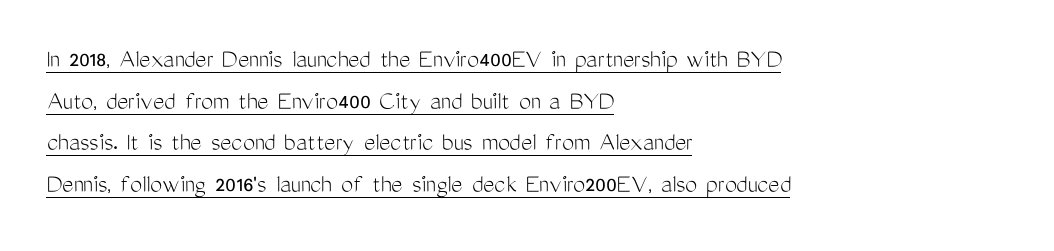
The image shows 27 px text type, upright; set left-aligned, normal line spacing (1.54x), normal letter spacing, underlined.
